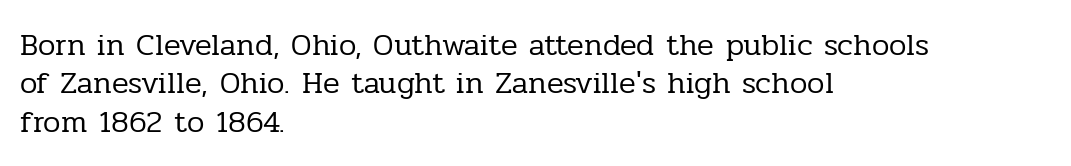
The image shows 31 px regular-weight serif type, upright; set left-aligned, line spacing 1.24x, normal letter spacing, not underlined; low stroke contrast and a medium x-height.
